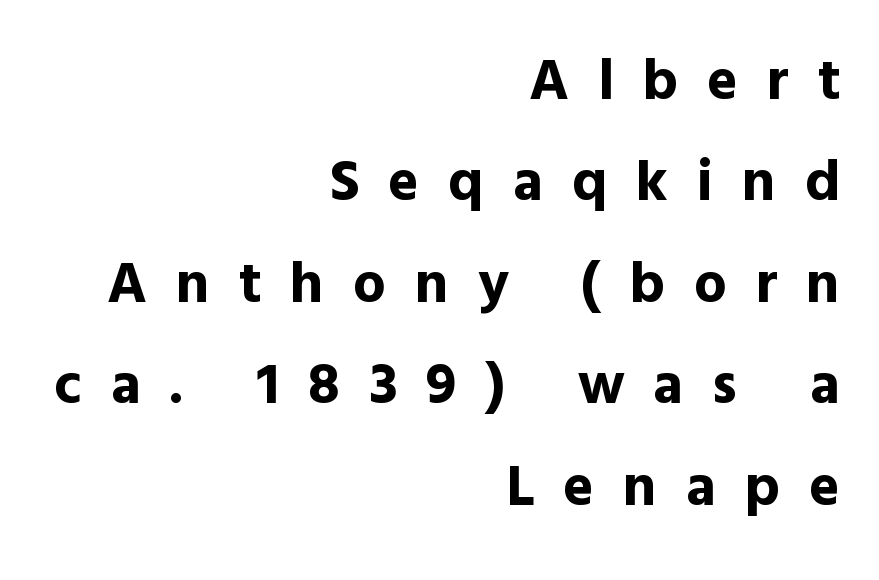
Compared with typical body copy, the letter spacing here is much looser. Strong, thick strokes mark this as bold type. Nothing sits at the stroke ends, so this counts as sans-serif. Layout note: lines flush right. Any mark beneath the type? The region is blank. The rendering uses natural spacing where letterforms have individual widths.
